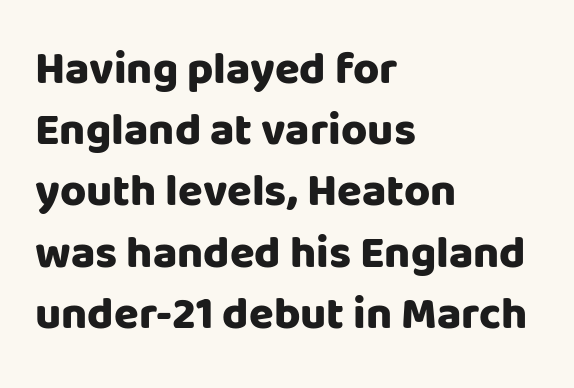
Q: Is the text bold? A: Yes.
Q: Is the text italic (slanted)? A: No, it is upright.
Q: Is the typeface a serif or a sans-serif typeface? A: Sans-serif.
Q: Is the text underlined? A: No.
Q: How is the paragraph aligned? A: Left-aligned.
Q: Is the spacing between letters normal or unusually wide? A: Normal.
Q: Is the spacing between lines tight, normal or loose? A: Normal.
Q: Width (condensed, normal, or wide)? A: Normal.
Q: Stroke contrast? A: Low.
Q: x-height? A: Large.
Q: Monospaced? A: No.
